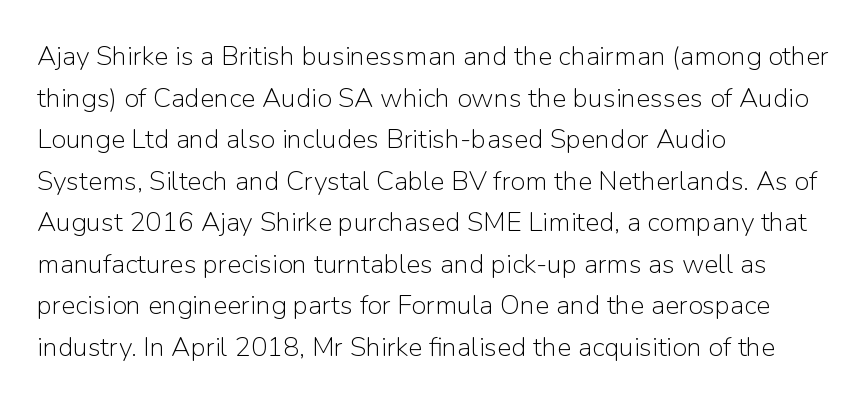
{"italic": "no", "bold": "no", "underline": "no", "align": "left", "line_spacing": "normal", "line_spacing_ratio": 1.54, "letter_spacing": "normal", "letter_spacing_em": 0.0, "glyph_px": 27}
